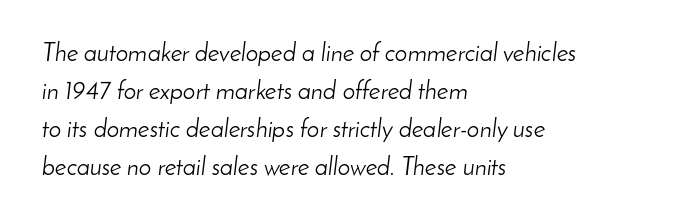
Casual observation: everything's shoved over to the left. Nothing unusual about the tracking: characters are spaced as the font intends. Weight: in the light-to-regular range. Normally led — the rows are evenly, conventionally spaced.
